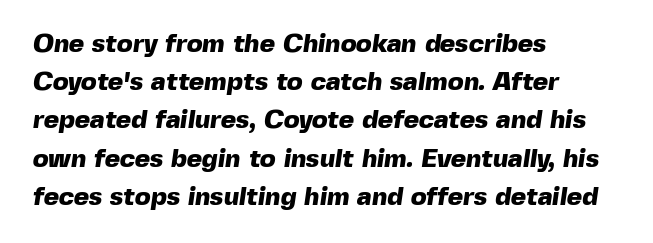
The image shows 26 px bold type; set left-aligned, normal line spacing (1.47x), normal letter spacing, not underlined.
